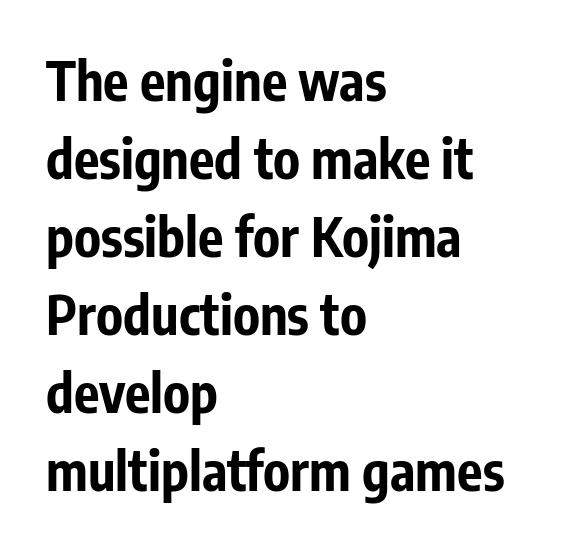
The image shows 53 px bold, condensed sans-serif type, upright; set left-aligned, normal line spacing (1.47x), normal letter spacing, not underlined; low stroke contrast and a medium x-height.
